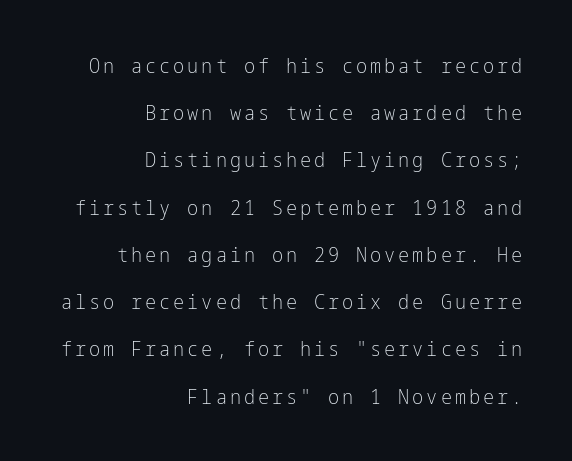
The image shows 21 px text type, upright; set right-aligned, loose line spacing (2.25x), not underlined.
